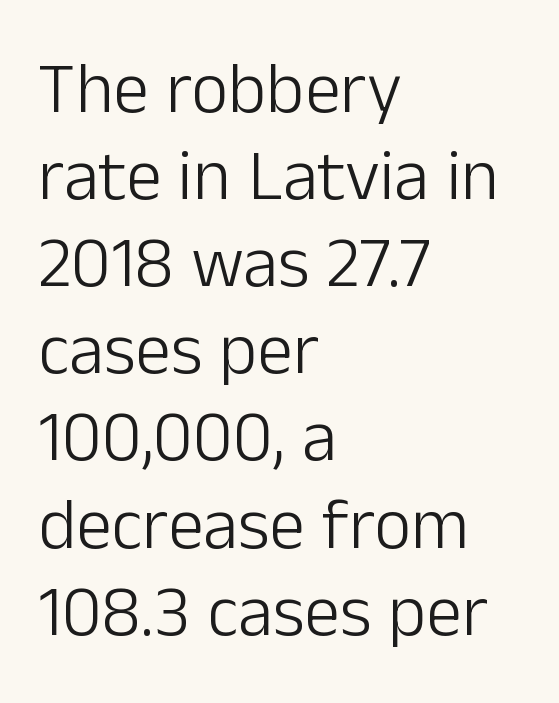
The image shows 72 px light sans-serif type, upright; set left-aligned, line spacing 1.21x, normal letter spacing, not underlined; low stroke contrast and a medium x-height.
